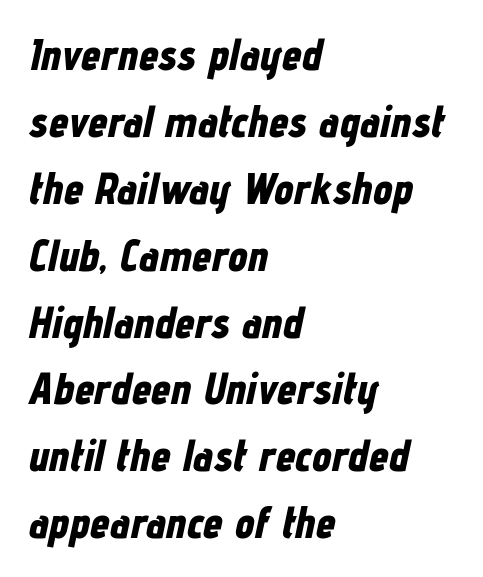
Words float on clear page, feet unadorned. Standard letterfit; no display-style spreading of the glyphs. One-word summary of the alignment: left. Rows of type keep a routine distance in the vertical direction. Looks like regular typesetting: each glyph gets only the width it needs.
